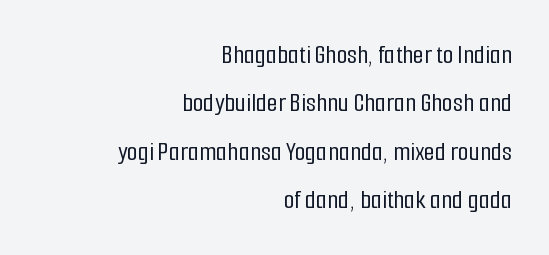
Q: Is the text italic (slanted)? A: No, it is upright.
Q: Is the typeface a serif or a sans-serif typeface? A: Sans-serif.
Q: Is the text underlined? A: No.
Q: How is the paragraph aligned? A: Right-aligned.
Q: Is the spacing between letters normal or unusually wide? A: Normal.
Q: Width (condensed, normal, or wide)? A: Condensed.
Q: Stroke contrast? A: Low.
Q: x-height? A: Medium.
Q: Monospaced? A: No.
